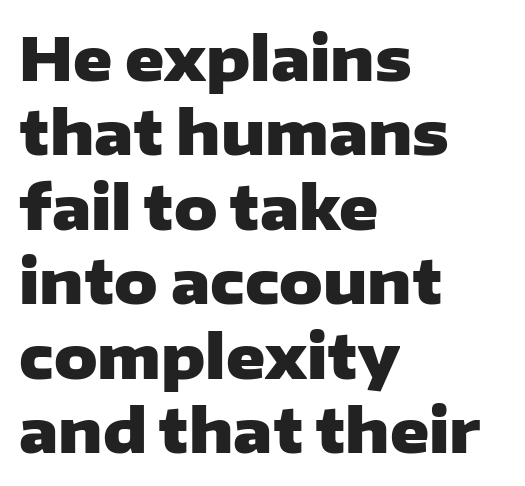
The axis of the letterforms is exactly vertical. The passage is arranged the way most books set body copy — flush left. Does extra space separate the letters? No, they use regular spacing. Summary of weight: heavy, a full bold. Varying glyph widths throughout — classic text-font behaviour.
